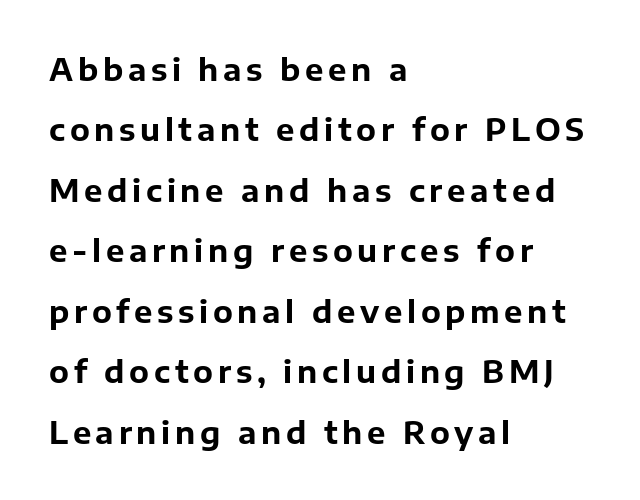
The image shows 31 px bold sans-serif type, upright; set left-aligned, loose line spacing (1.95x), not underlined; low stroke contrast and a medium x-height.
